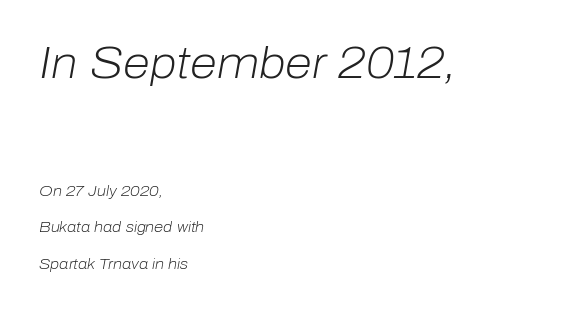
{"italic": "yes", "lean": "right", "slant_degrees": 10, "bold": "no", "weight": "light", "width": "normal", "stroke_contrast": "low", "x_height": "medium", "monospaced": "no", "underline": "no", "align": "left", "line_spacing": "loose", "line_spacing_ratio": 2.44, "letter_spacing": "normal", "letter_spacing_em": 0.0, "larger_block": "first", "size_ratio": 2.93, "glyph_px": 44}
